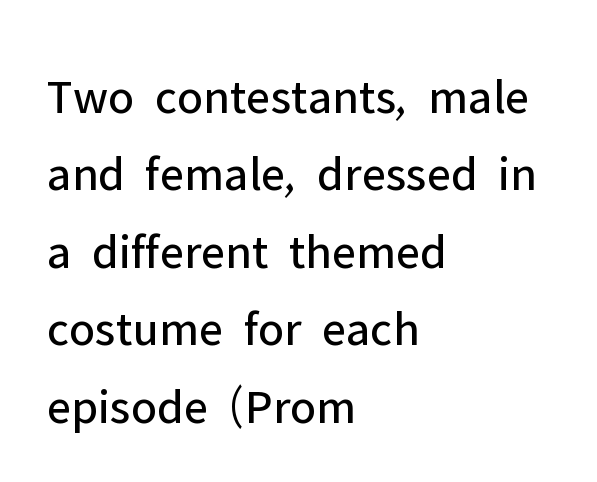
{"serif": "no", "italic": "no", "bold": "no", "weight": "regular", "width": "normal", "stroke_contrast": "low", "x_height": "medium", "monospaced": "no", "underline": "no", "align": "left", "line_spacing": "normal", "line_spacing_ratio": 1.55, "letter_spacing": "normal", "letter_spacing_em": 0.0, "glyph_px": 50}
